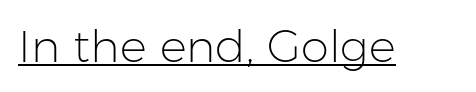
Q: Is the text bold? A: No.
Q: Is the text italic (slanted)? A: No, it is upright.
Q: Is the typeface a serif or a sans-serif typeface? A: Sans-serif.
Q: Is the text underlined? A: Yes.
Q: Is the spacing between letters normal or unusually wide? A: Normal.
Q: Width (condensed, normal, or wide)? A: Normal.
Q: Stroke contrast? A: Low.
Q: x-height? A: Medium.
Q: Monospaced? A: No.
